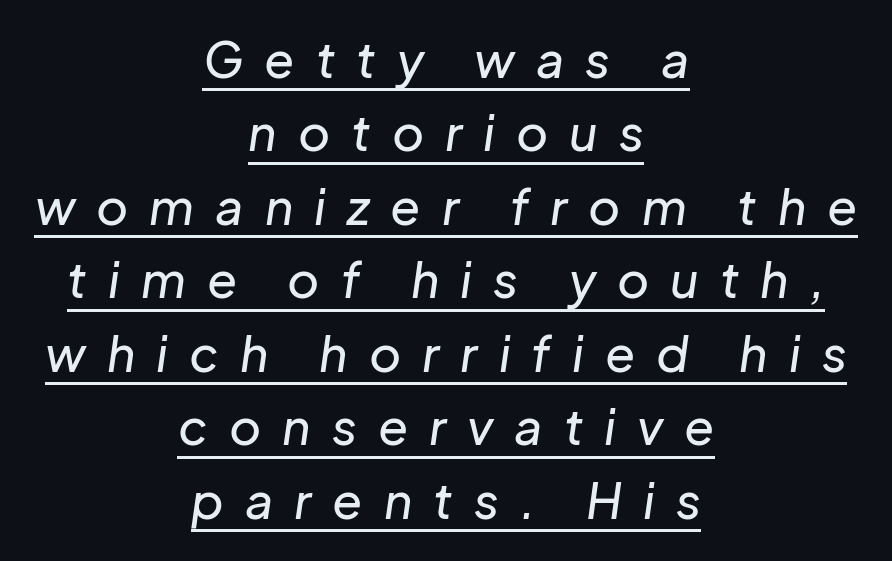
Q: Is the text italic (slanted)? A: Yes, it leans right by about 8 degrees.
Q: Is the text underlined? A: Yes.
Q: How is the paragraph aligned? A: Centered.
Q: Is the spacing between letters normal or unusually wide? A: Unusually wide.
Q: Is the spacing between lines tight, normal or loose? A: Normal.
Q: Width (condensed, normal, or wide)? A: Normal.
Q: Stroke contrast? A: Low.
Q: x-height? A: Medium.
Q: Monospaced? A: No.
